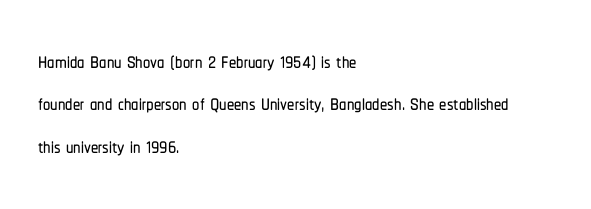
{"serif": "no", "italic": "no", "width": "condensed", "stroke_contrast": "low", "x_height": "medium", "monospaced": "no", "underline": "no", "align": "left", "line_spacing": "normal", "line_spacing_ratio": 1.46, "letter_spacing": "normal", "letter_spacing_em": 0.0, "glyph_px": 29}
